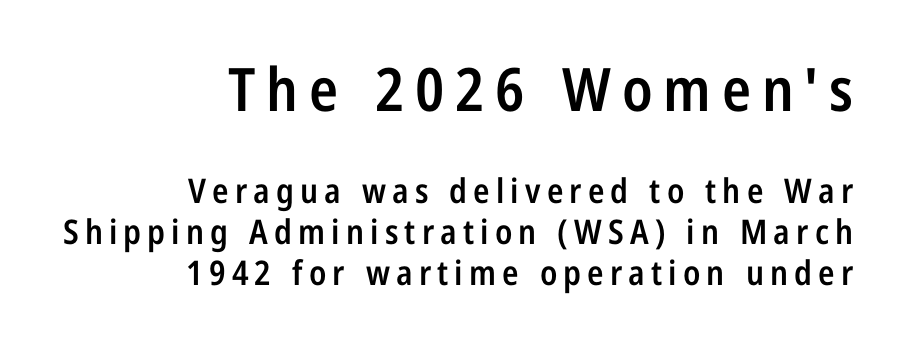
The specimen reads as upright at a glance. Think of a printed novel: that variable character pitch is what you see here. These two chunks differ in scale, with the top chunk taking the larger measure. Letters rest on an invisible, unmarked baseline.
